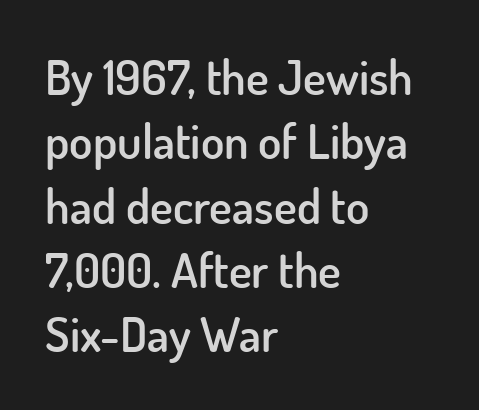
{"serif": "no", "italic": "no", "bold": "semi", "weight": "semibold", "width": "normal", "stroke_contrast": "low", "x_height": "small", "monospaced": "no", "underline": "no", "align": "left", "line_spacing": "normal", "line_spacing_ratio": 1.34, "letter_spacing": "normal", "letter_spacing_em": 0.0, "glyph_px": 48}
